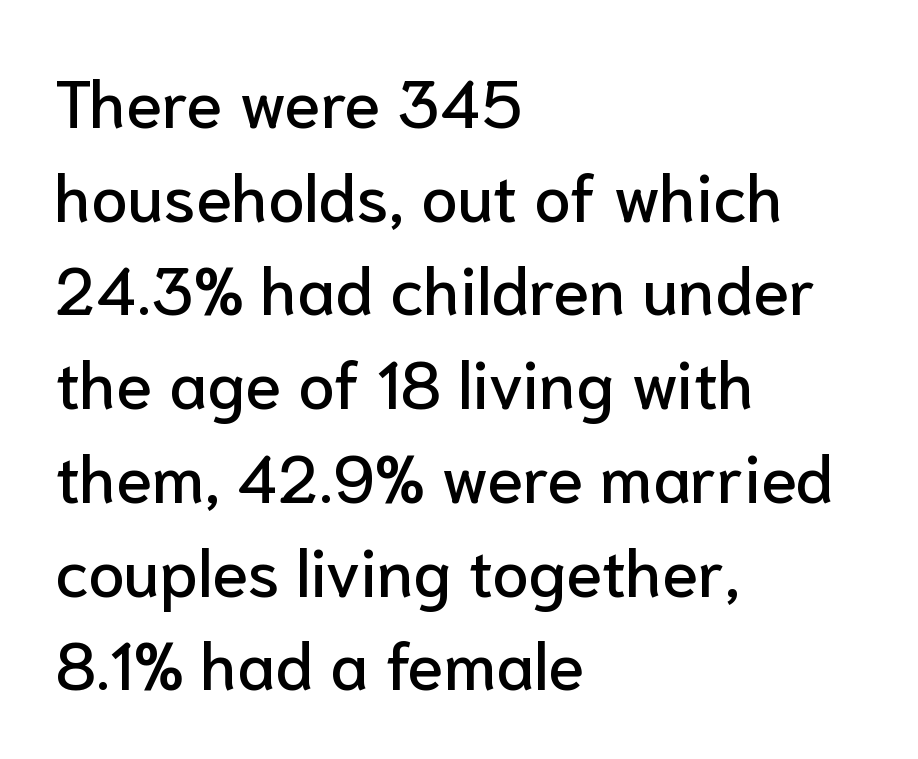
Q: Is the text italic (slanted)? A: No, it is upright.
Q: Is the typeface a serif or a sans-serif typeface? A: Sans-serif.
Q: Is the text underlined? A: No.
Q: How is the paragraph aligned? A: Left-aligned.
Q: Is the spacing between letters normal or unusually wide? A: Normal.
Q: Is the spacing between lines tight, normal or loose? A: Normal.
Q: Width (condensed, normal, or wide)? A: Normal.
Q: Stroke contrast? A: Low.
Q: x-height? A: Medium.
Q: Monospaced? A: No.
